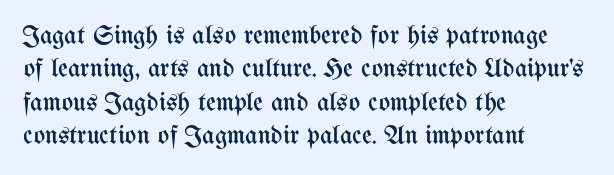
No letter is thick-stroked: the sample isn't bold. This rendering leaves character spacing at its baseline value. A bare baseline throughout the passage. Line beginnings align vertically; line endings do not. This sample uses an upright cut, with every glyph sitting square on the baseline.
